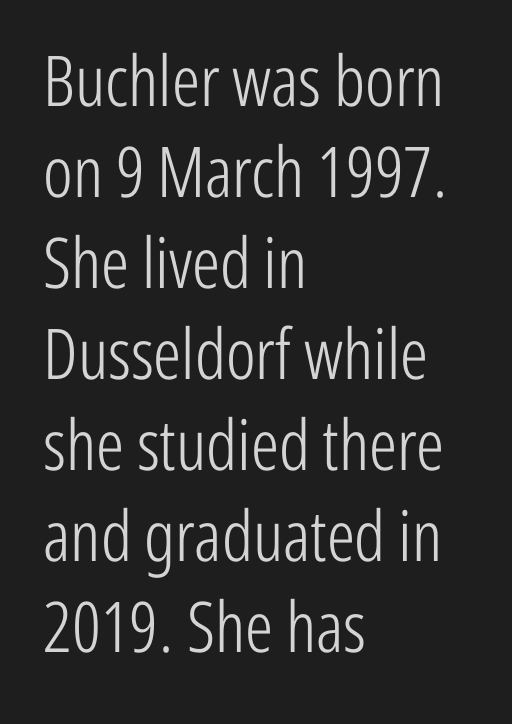
{"serif": "no", "italic": "no", "bold": "no", "weight": "light", "width": "condensed", "stroke_contrast": "low", "x_height": "medium", "monospaced": "no", "underline": "no", "align": "left", "line_spacing": "normal", "line_spacing_ratio": 1.3, "letter_spacing": "normal", "letter_spacing_em": 0.0, "glyph_px": 70}
